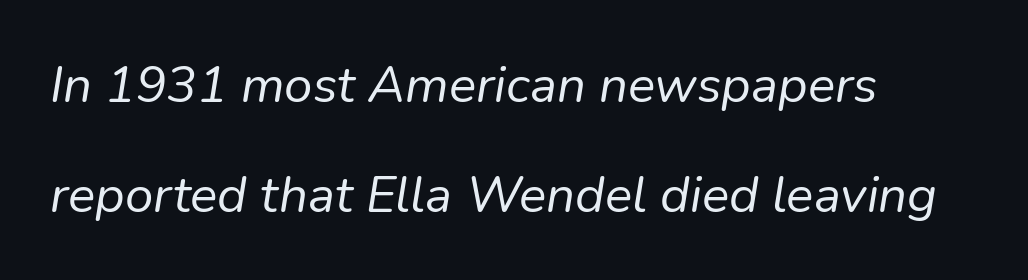
The image shows 51 px regular-weight type, italic (leaning right); set left-aligned, loose line spacing (2.15x), normal letter spacing, not underlined; low stroke contrast and a medium x-height.
